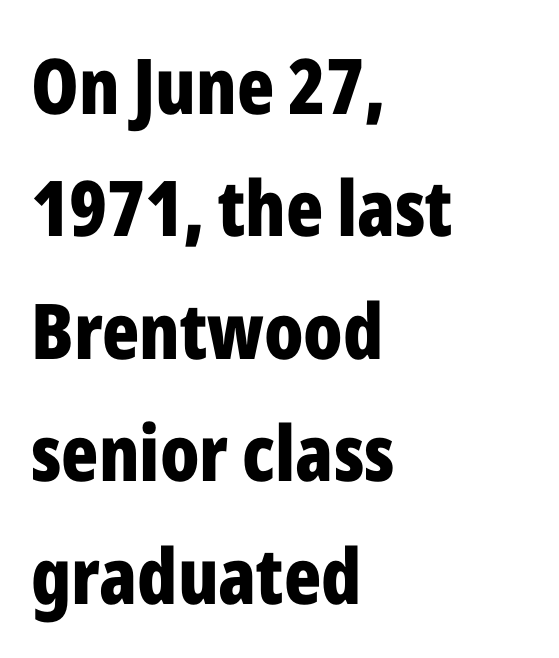
Q: Is the text bold? A: Yes.
Q: Is the text italic (slanted)? A: No, it is upright.
Q: Is the typeface a serif or a sans-serif typeface? A: Sans-serif.
Q: Is the text underlined? A: No.
Q: How is the paragraph aligned? A: Left-aligned.
Q: Is the spacing between letters normal or unusually wide? A: Normal.
Q: Is the spacing between lines tight, normal or loose? A: Normal.
Q: Width (condensed, normal, or wide)? A: Condensed.
Q: Stroke contrast? A: Low.
Q: x-height? A: Medium.
Q: Monospaced? A: No.
